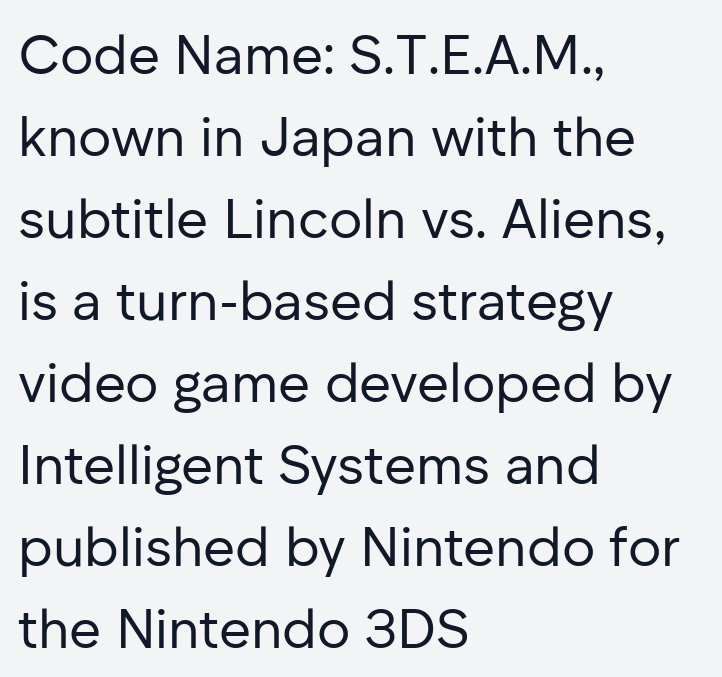
Q: Is the text bold? A: No.
Q: Is the text italic (slanted)? A: No, it is upright.
Q: Is the typeface a serif or a sans-serif typeface? A: Sans-serif.
Q: Is the text underlined? A: No.
Q: How is the paragraph aligned? A: Left-aligned.
Q: Is the spacing between letters normal or unusually wide? A: Normal.
Q: Is the spacing between lines tight, normal or loose? A: Normal.
Q: Width (condensed, normal, or wide)? A: Normal.
Q: Stroke contrast? A: Low.
Q: x-height? A: Medium.
Q: Monospaced? A: No.
